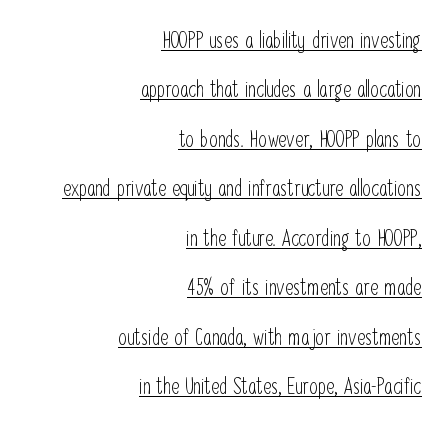
Q: Is the text bold? A: No.
Q: Is the text italic (slanted)? A: No, it is upright.
Q: Is the text underlined? A: Yes.
Q: How is the paragraph aligned? A: Right-aligned.
Q: Is the spacing between letters normal or unusually wide? A: Normal.
Q: Is the spacing between lines tight, normal or loose? A: Loose.
